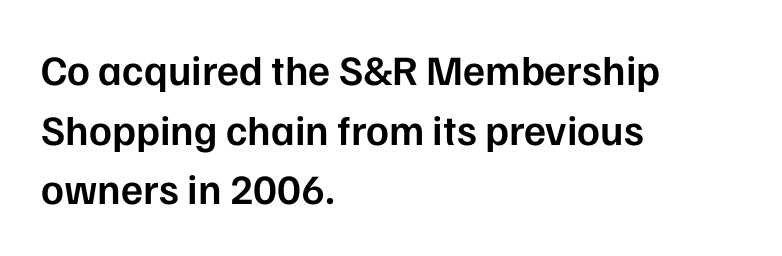
Descenders are the only things crossing below the line. This is roman type, the default non-slanted kind. Serifs: no, the terminals of the letterforms are clean. Caption: multi-line text, flush left, ragged right.
